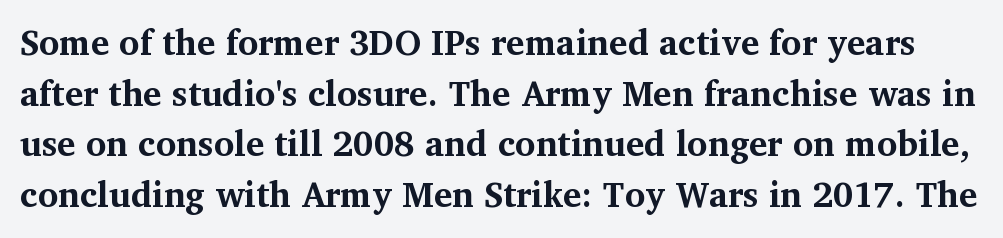
The image shows 35 px bold serif type, upright; set normal line spacing (1.45x), normal letter spacing, not underlined; medium stroke contrast and a medium x-height.
